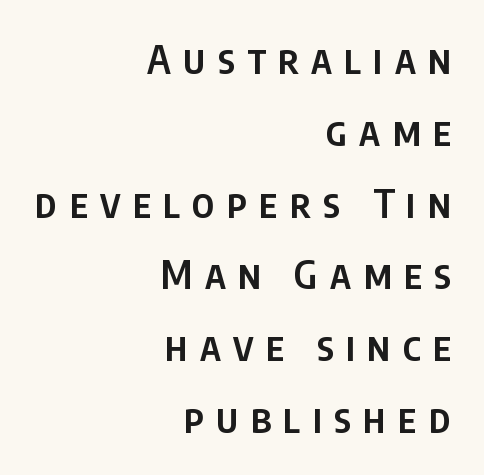
Characters remain perfectly vertical along every line. In terms of letterform style, serifs are entirely absent. This sample is right-justified, so line beginnings fall wherever the words allow. Character widths vary here, with narrow letters taking less room than wide ones.
